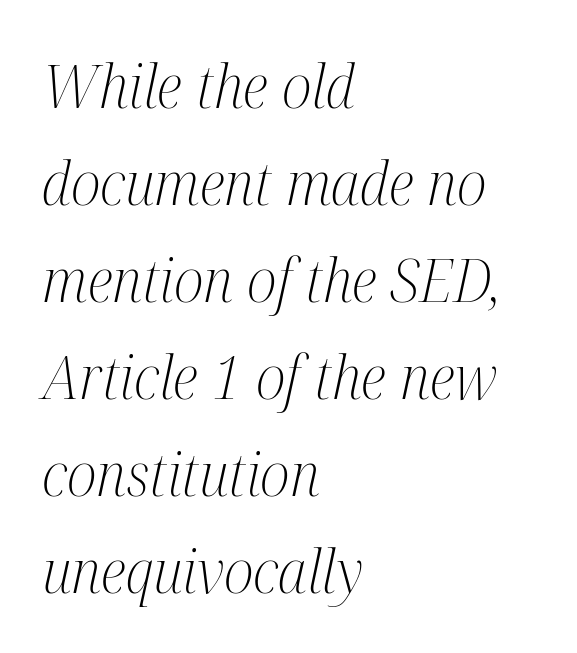
The image shows 61 px light, condensed serif type, italic (leaning right); set left-aligned, normal line spacing (1.59x), normal letter spacing, not underlined; medium stroke contrast and a medium x-height.
